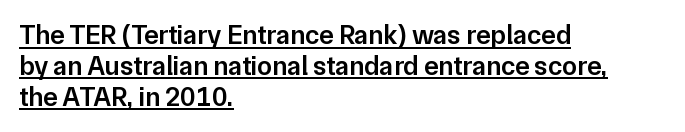
Visually the block forms a straight wall on the left and a jagged coastline on the right. Summary of vertical rhythm: compact, with narrow interline spacing. This is roman type, the default non-slanted kind. Caption: semibold face, moderately heavy strokes. This is underlined copy, the kind a proofreader might mark for attention.
